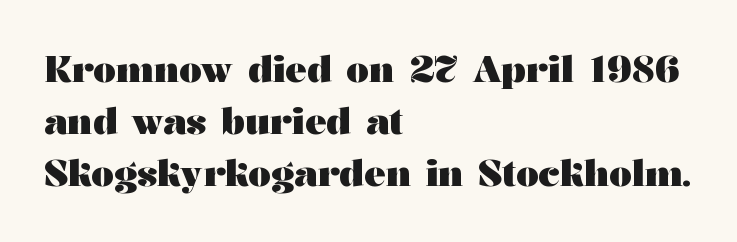
Q: Is the text bold? A: Yes.
Q: Is the text italic (slanted)? A: No, it is upright.
Q: Is the typeface a serif or a sans-serif typeface? A: Serif.
Q: Is the text underlined? A: No.
Q: How is the paragraph aligned? A: Left-aligned.
Q: Is the spacing between letters normal or unusually wide? A: Normal.
Q: Is the spacing between lines tight, normal or loose? A: Normal.
Q: Width (condensed, normal, or wide)? A: Wide.
Q: Stroke contrast? A: Medium.
Q: x-height? A: Medium.
Q: Monospaced? A: No.
